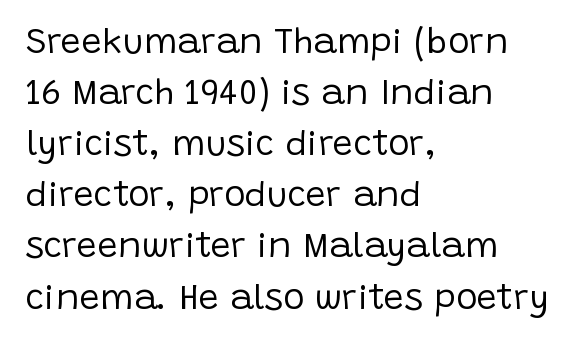
Q: Is the text bold? A: No.
Q: Is the text italic (slanted)? A: No, it is upright.
Q: Is the typeface a serif or a sans-serif typeface? A: Sans-serif.
Q: Is the text underlined? A: No.
Q: How is the paragraph aligned? A: Left-aligned.
Q: Is the spacing between letters normal or unusually wide? A: Normal.
Q: Is the spacing between lines tight, normal or loose? A: Normal.
Q: Width (condensed, normal, or wide)? A: Normal.
Q: Stroke contrast? A: Low.
Q: x-height? A: Large.
Q: Monospaced? A: No.
